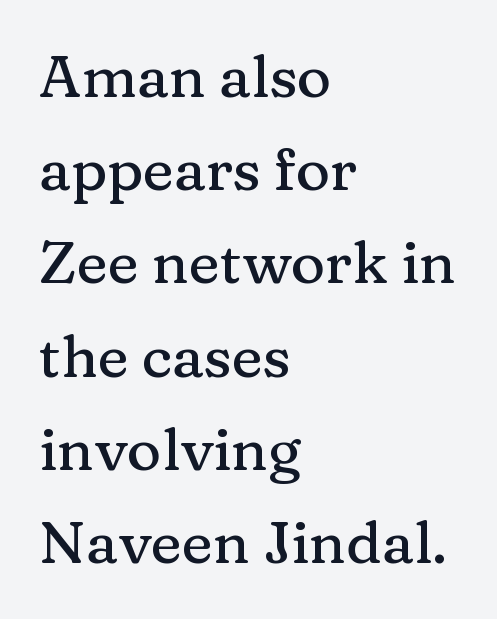
Q: Is the text italic (slanted)? A: No, it is upright.
Q: Is the typeface a serif or a sans-serif typeface? A: Serif.
Q: Is the text underlined? A: No.
Q: How is the paragraph aligned? A: Left-aligned.
Q: Is the spacing between letters normal or unusually wide? A: Normal.
Q: Is the spacing between lines tight, normal or loose? A: Normal.
Q: Width (condensed, normal, or wide)? A: Normal.
Q: Stroke contrast? A: Medium.
Q: x-height? A: Medium.
Q: Monospaced? A: No.
